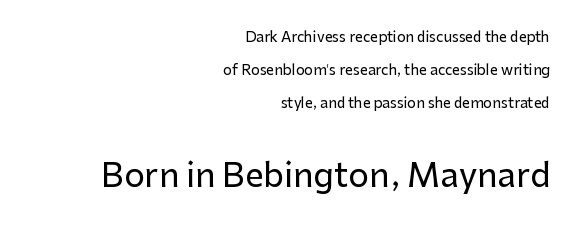
The image shows 33 px sans-serif type, upright; set right-aligned, loose line spacing (2.37x), normal letter spacing, not underlined; the second (bottom) block is 2.36x larger; low stroke contrast and a medium x-height.
